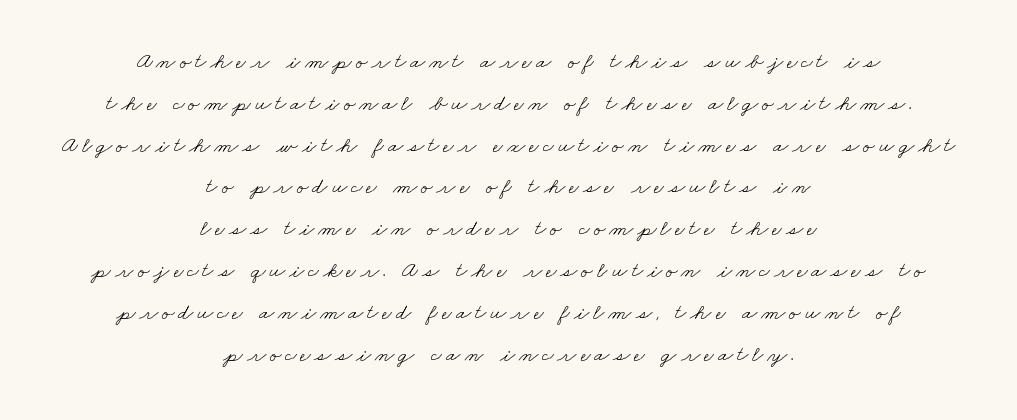
Q: Is the text bold? A: No.
Q: Is the text underlined? A: No.
Q: How is the paragraph aligned? A: Centered.
Q: Is the spacing between lines tight, normal or loose? A: Loose.
